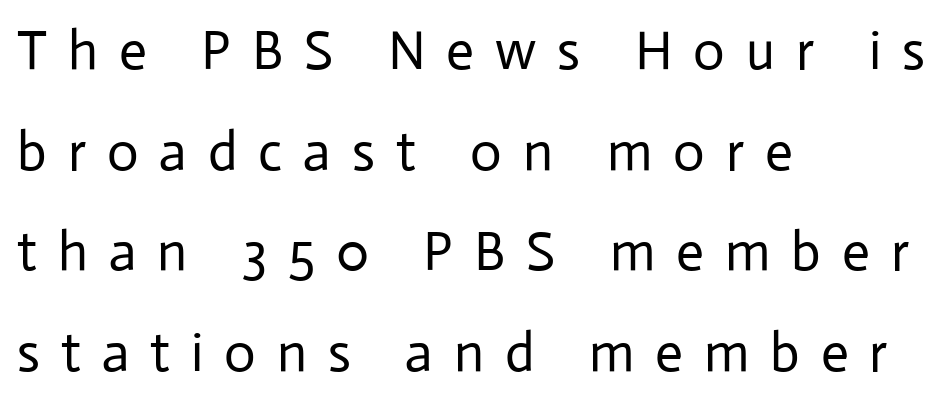
A roman cut, with each character standing at attention. The characters display no serif detailing; their extremities are plain. A typesetter would call this proportional, since set widths differ per character. Stroke mass is kept to a normal reading level or below. Between one letter and the next there's a generous, obvious gap.
